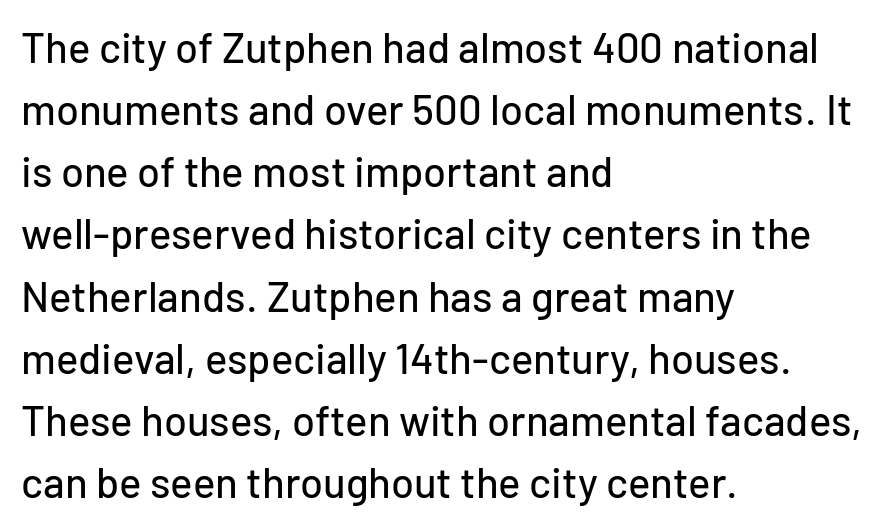
This rendering uses left alignment, leaving the right contour irregular. Does the lettering tilt? It doesn't — this is upright. The passage shown has conventional tracking throughout. Proportional: the letters do not fall into vertical columns.
